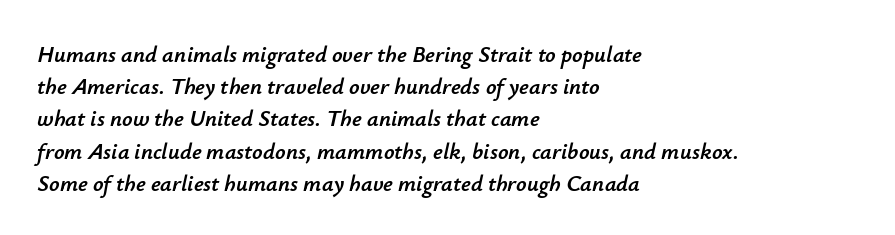
{"italic": "yes", "lean": "right", "slant_degrees": 12, "underline": "no", "align": "left", "line_spacing": "normal", "line_spacing_ratio": 1.4, "letter_spacing": "normal", "letter_spacing_em": 0.0, "glyph_px": 23}
